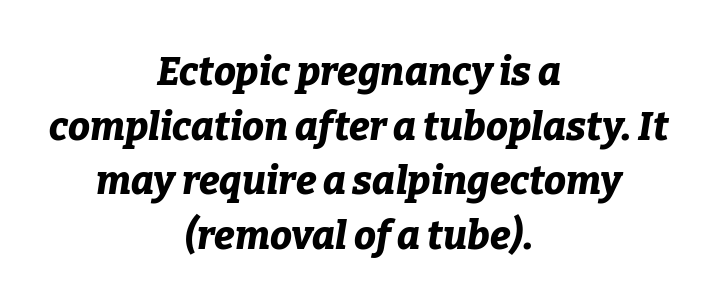
Q: Is the text bold? A: Yes.
Q: Is the text italic (slanted)? A: Yes, it leans right by about 9 degrees.
Q: Is the text underlined? A: No.
Q: How is the paragraph aligned? A: Centered.
Q: Is the spacing between letters normal or unusually wide? A: Normal.
Q: Is the spacing between lines tight, normal or loose? A: Normal.
Q: Width (condensed, normal, or wide)? A: Normal.
Q: Stroke contrast? A: Low.
Q: x-height? A: Medium.
Q: Monospaced? A: No.
